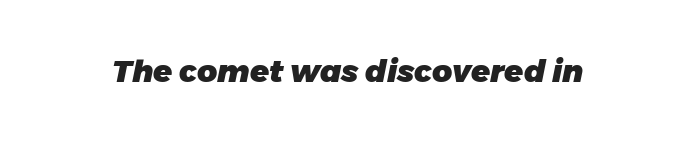
Q: Is the text bold? A: Yes.
Q: Is the typeface a serif or a sans-serif typeface? A: Sans-serif.
Q: Is the text underlined? A: No.
Q: Is the spacing between letters normal or unusually wide? A: Normal.
Q: Width (condensed, normal, or wide)? A: Normal.
Q: Stroke contrast? A: Low.
Q: x-height? A: Large.
Q: Monospaced? A: No.
